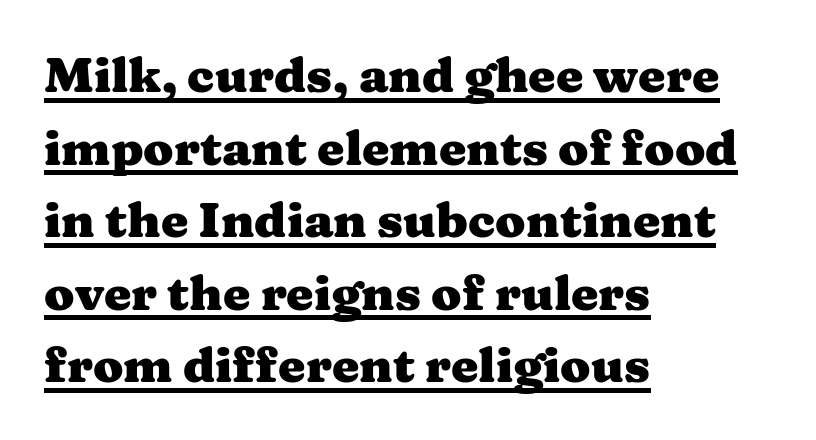
{"serif": "yes", "italic": "no", "bold": "yes", "weight": "heavy", "width": "wide", "stroke_contrast": "medium", "x_height": "medium", "monospaced": "no", "underline": "yes", "align": "left", "line_spacing": "normal", "line_spacing_ratio": 1.48, "letter_spacing": "normal", "letter_spacing_em": 0.0, "glyph_px": 49}
